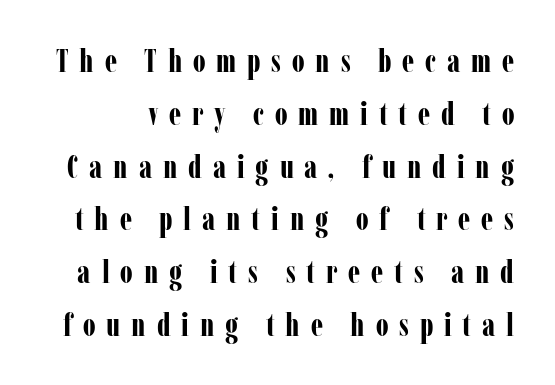
Q: Is the text bold? A: Yes.
Q: Is the text italic (slanted)? A: No, it is upright.
Q: Is the typeface a serif or a sans-serif typeface? A: Serif.
Q: Is the text underlined? A: No.
Q: Is the spacing between letters normal or unusually wide? A: Unusually wide.
Q: Is the spacing between lines tight, normal or loose? A: Normal.
Q: Width (condensed, normal, or wide)? A: Condensed.
Q: Stroke contrast? A: Low.
Q: x-height? A: Medium.
Q: Monospaced? A: No.
